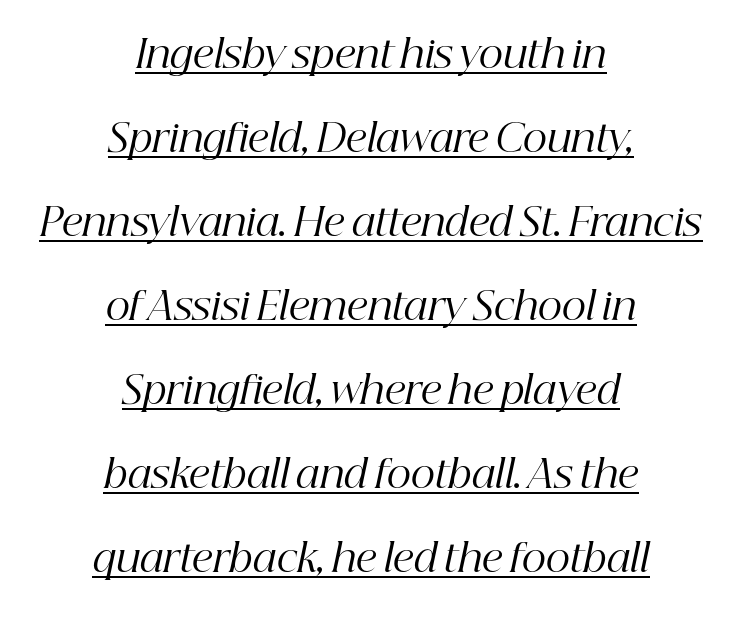
Q: Is the text bold? A: No.
Q: Is the text italic (slanted)? A: Yes, it leans right by about 12 degrees.
Q: Is the typeface a serif or a sans-serif typeface? A: Serif.
Q: Is the text underlined? A: Yes.
Q: How is the paragraph aligned? A: Centered.
Q: Is the spacing between letters normal or unusually wide? A: Normal.
Q: Is the spacing between lines tight, normal or loose? A: Loose.
Q: Width (condensed, normal, or wide)? A: Normal.
Q: Stroke contrast? A: High.
Q: x-height? A: Medium.
Q: Monospaced? A: No.
